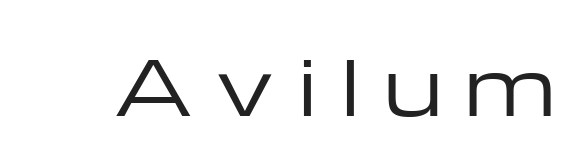
The image shows 74 px regular-weight, wide sans-serif type, upright; set unusually wide letter spacing (+0.31 em), not underlined; low stroke contrast and a medium x-height.
